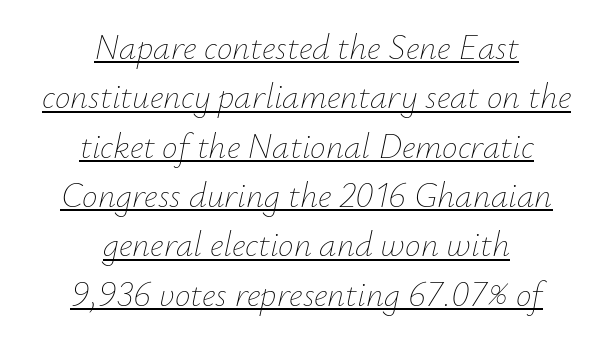
Visually the block forms a symmetrical silhouette, jagged on both flanks. Every word sits above its own underline. Is this a heavy cut? Hardly; it is regular or lighter. Observe the ordinary spacing: letters are neighbours, not strangers. Designer's note — italics engaged. The face used here is proportionally spaced, like ordinary book or web type.
